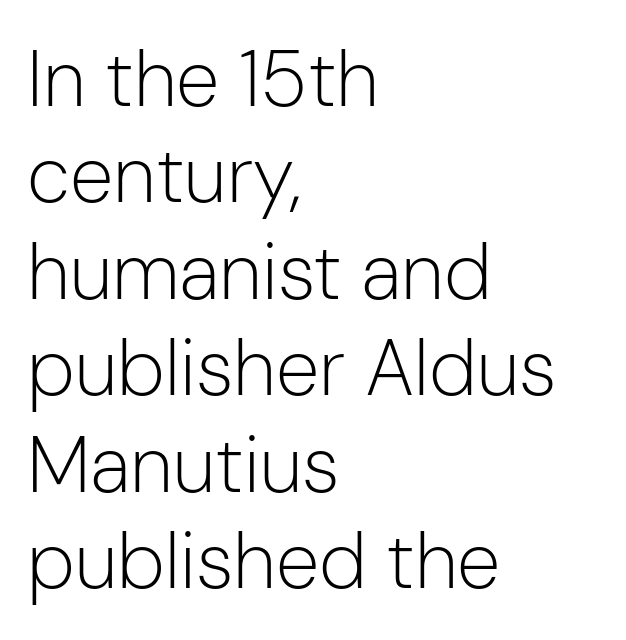
{"serif": "no", "italic": "no", "bold": "no", "weight": "light", "width": "normal", "stroke_contrast": "low", "x_height": "medium", "monospaced": "no", "underline": "no", "align": "left", "line_spacing_ratio": 1.22, "letter_spacing": "normal", "letter_spacing_em": 0.0, "glyph_px": 79}
